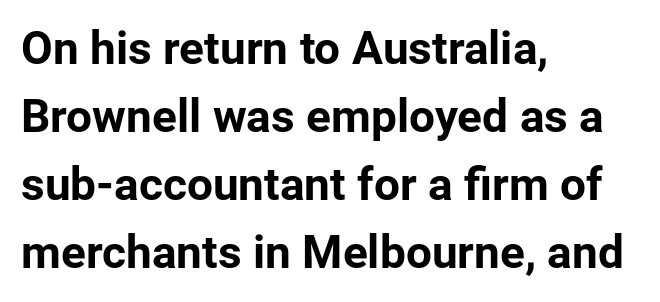
Each line starts at the same left margin while the right side varies. Do the characters align in a grid? No, the font is proportional. Stroke thickness is high; the sample reads as a true bold. You could call the tracking neutral — neither tight nor loose.
